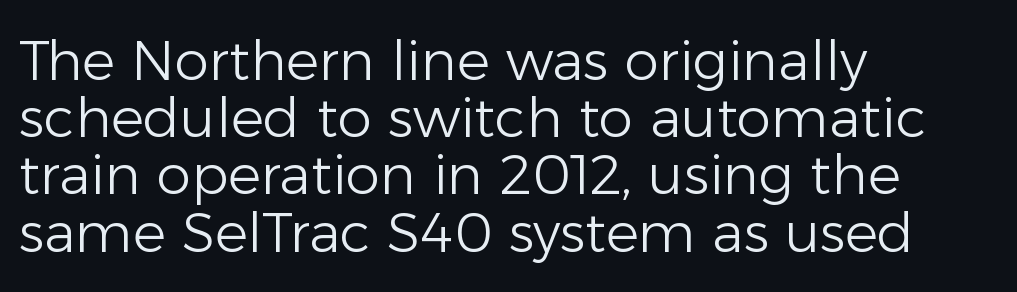
{"serif": "no", "italic": "no", "bold": "no", "weight": "light", "width": "normal", "stroke_contrast": "low", "x_height": "medium", "monospaced": "no", "underline": "no", "align": "left", "line_spacing": "tight", "line_spacing_ratio": 1.04, "letter_spacing": "normal", "letter_spacing_em": 0.0, "glyph_px": 55}
